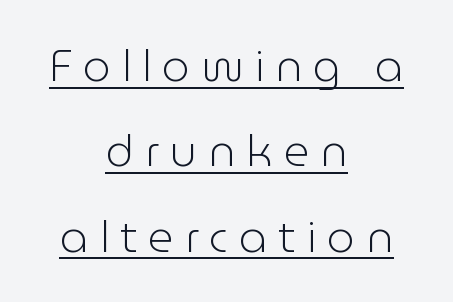
Do the characters align in a grid? No, the font is proportional. Compared with undecorated copy, this sample adds a rule below the words. In terms of posture, this sample is upright. Is the stroke heavy? The answer is a plain regular-or-lighter. A centered setting, common on invitations and titles, is used for this passage.
